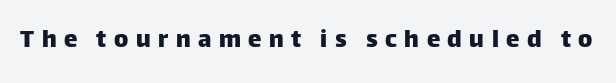
Q: Is the text italic (slanted)? A: No, it is upright.
Q: Is the text underlined? A: No.
Q: Is the spacing between letters normal or unusually wide? A: Unusually wide.
